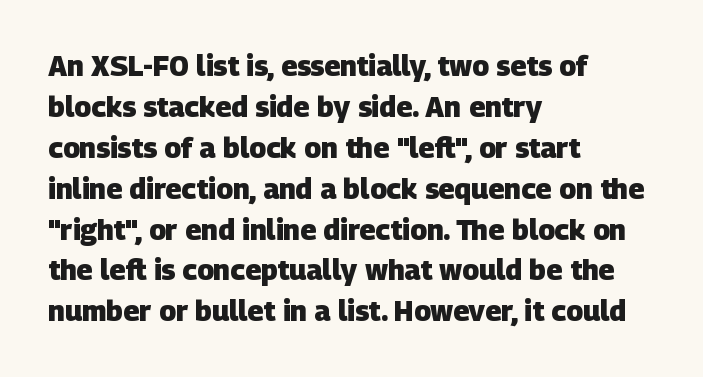
The image shows 28 px heavy sans-serif type; set left-aligned, normal line spacing (1.46x), normal letter spacing, not underlined; low stroke contrast and a large x-height.
